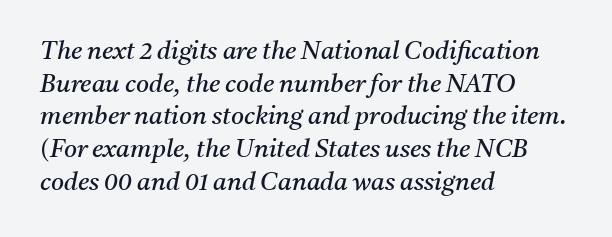
{"italic": "yes", "lean": "right", "slant_degrees": 11, "bold": "no", "underline": "no", "align": "left", "line_spacing": "normal", "line_spacing_ratio": 1.31, "letter_spacing": "normal", "letter_spacing_em": 0.0, "glyph_px": 25}
